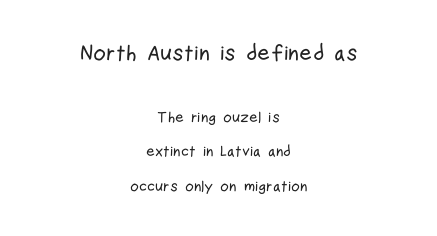
The image shows 22 px text type, upright; set centered, loose line spacing (2.29x), normal letter spacing, not underlined; the first (top) block is 1.47x larger.
